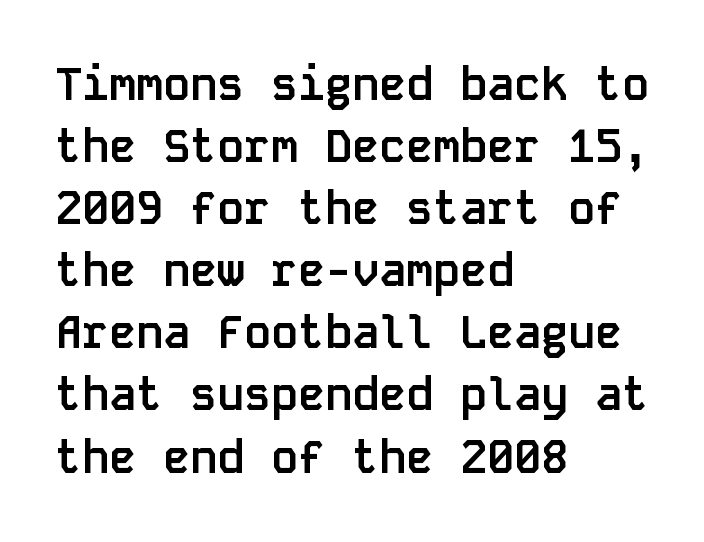
{"serif": "no", "italic": "no", "bold": "yes", "weight": "semibold", "width": "normal", "stroke_contrast": "low", "x_height": "large", "monospaced": "yes", "underline": "no", "align": "left", "line_spacing": "normal", "line_spacing_ratio": 1.38, "letter_spacing": "normal", "letter_spacing_em": 0.0, "glyph_px": 45}
